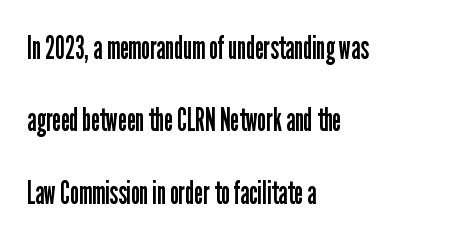
The image shows 33 px regular-weight, condensed sans-serif type, upright; set left-aligned, loose line spacing (2.19x), normal letter spacing, not underlined; low stroke contrast and a medium x-height.
